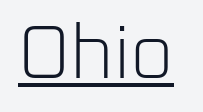
The image shows 75 px light sans-serif type, upright; set normal letter spacing, underlined; low stroke contrast and a medium x-height.
